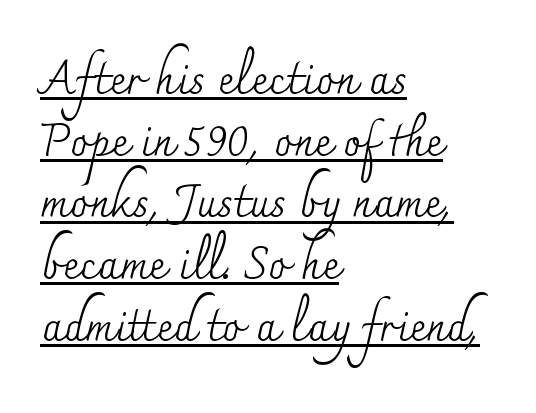
{"serif": "yes", "bold": "no", "weight": "regular", "width": "normal", "stroke_contrast": "medium", "x_height": "small", "monospaced": "no", "underline": "yes", "align": "left", "line_spacing": "normal", "line_spacing_ratio": 1.37, "letter_spacing": "normal", "letter_spacing_em": 0.0, "glyph_px": 45}
